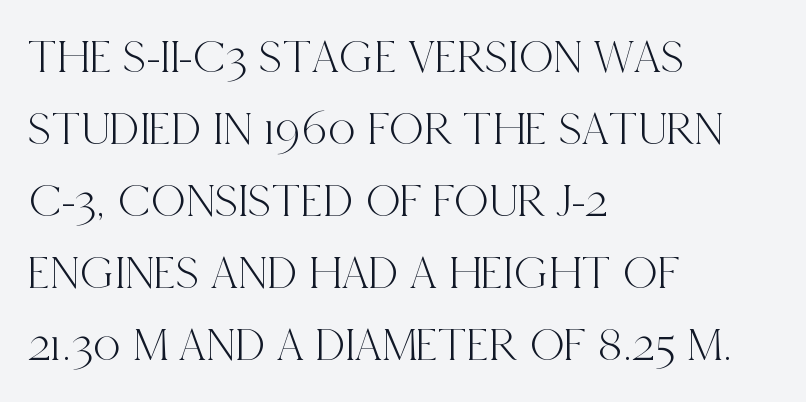
{"serif": "yes", "italic": "no", "width": "condensed", "x_height": "large", "monospaced": "no", "underline": "no", "align": "left", "line_spacing": "normal", "line_spacing_ratio": 1.5, "letter_spacing": "normal", "letter_spacing_em": 0.0, "glyph_px": 48}
